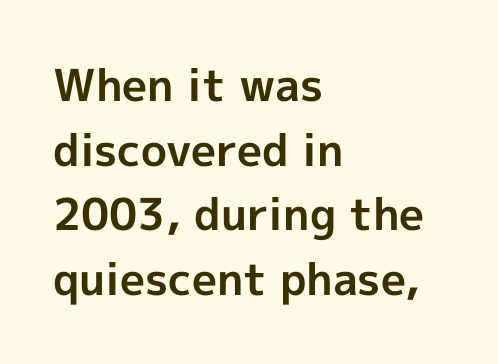
The image shows 44 px bold sans-serif type, upright; set left-aligned, normal line spacing (1.47x), normal letter spacing, not underlined; a medium x-height.
